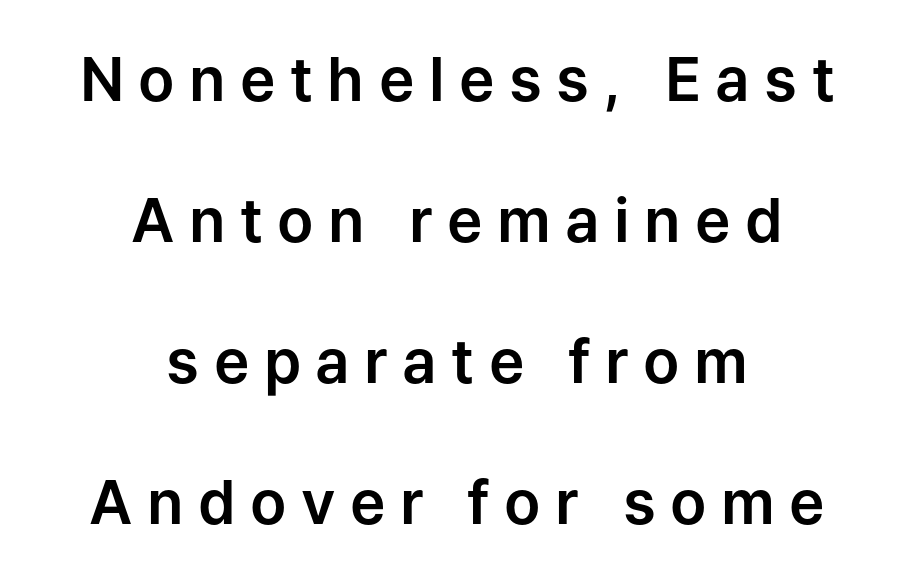
Q: Is the text italic (slanted)? A: No, it is upright.
Q: Is the typeface a serif or a sans-serif typeface? A: Sans-serif.
Q: Is the text underlined? A: No.
Q: How is the paragraph aligned? A: Centered.
Q: Is the spacing between letters normal or unusually wide? A: Unusually wide.
Q: Is the spacing between lines tight, normal or loose? A: Loose.
Q: Width (condensed, normal, or wide)? A: Normal.
Q: Stroke contrast? A: Low.
Q: x-height? A: Medium.
Q: Monospaced? A: No.
